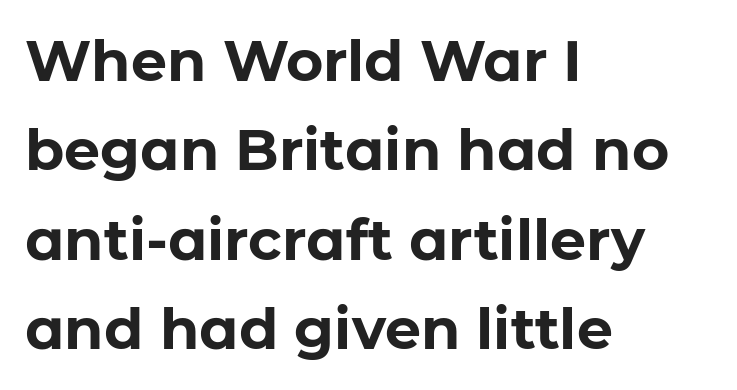
Looks like regular typesetting: each glyph gets only the width it needs. It's the straight-up-and-down kind of type. Bold? Absolutely — the strokes are thick and heavy. Glyph-to-glyph distance matches everyday printed text.
